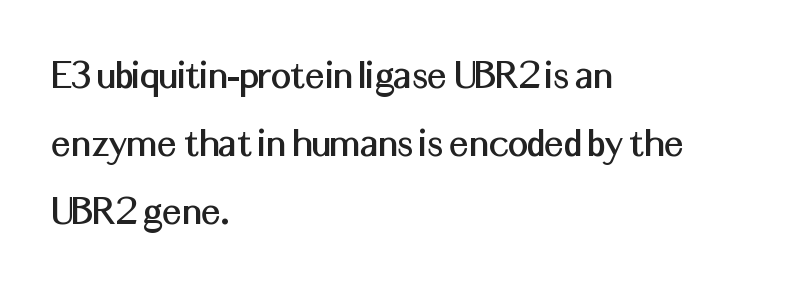
The image shows 44 px sans-serif type, upright; set left-aligned, normal line spacing (1.54x), normal letter spacing, not underlined; medium stroke contrast and a medium x-height.
